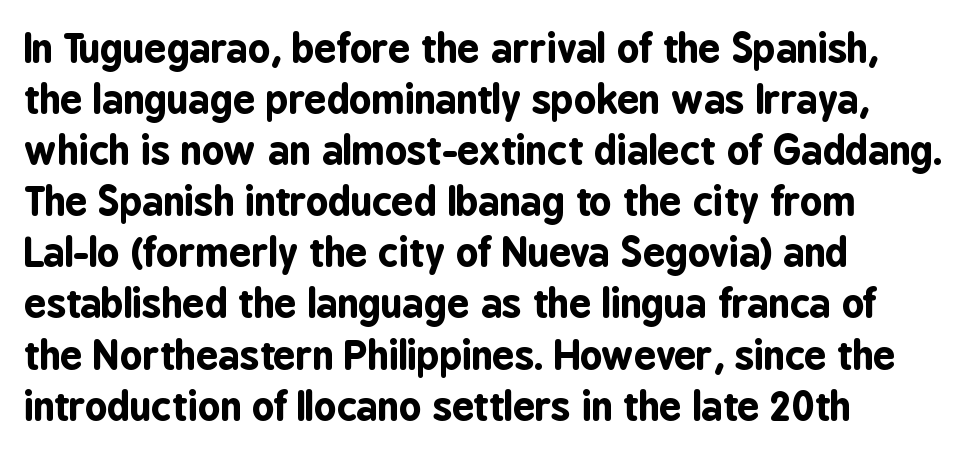
Each letter keeps its own natural width here, so spacing adapts to shape. Unlike italic type, these characters show no tilt at all. A normal amount of white space separates one row of letters from the next. The text block is weighted toward the left margin, trailing off unevenly rightward. You can tell from the bare stems that sans-serif type was used.
